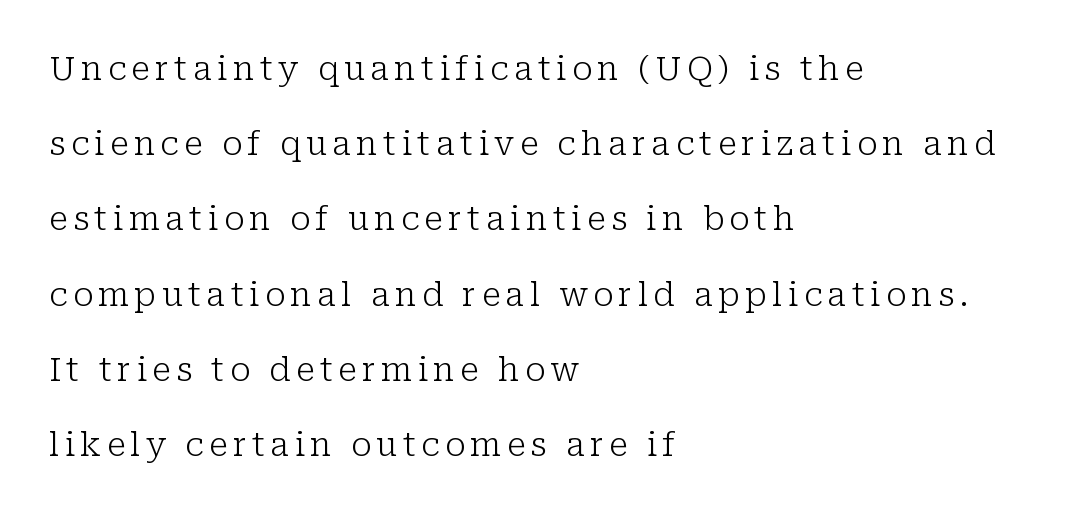
{"serif": "yes", "italic": "no", "bold": "no", "weight": "light", "width": "normal", "stroke_contrast": "low", "x_height": "medium", "monospaced": "no", "underline": "no", "align": "left", "line_spacing": "loose", "line_spacing_ratio": 2.28, "glyph_px": 33}
